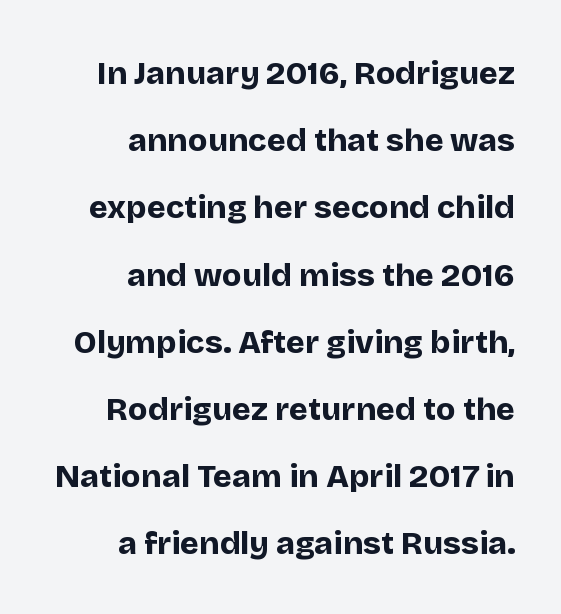
The image shows 32 px bold sans-serif type, upright; set right-aligned, loose line spacing (2.1x), normal letter spacing, not underlined; low stroke contrast and a large x-height.
